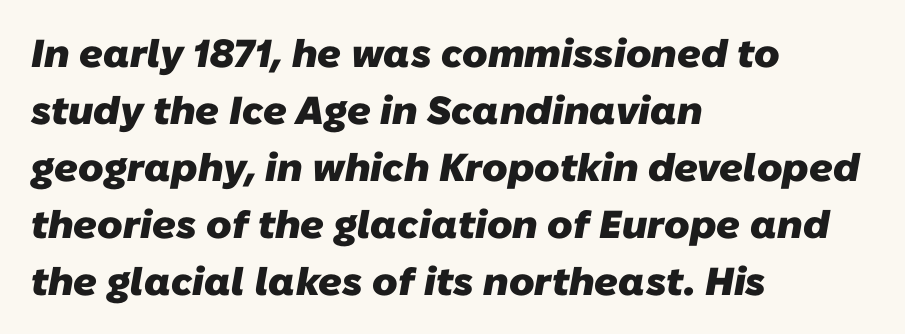
Q: Is the text bold? A: Yes.
Q: Is the typeface a serif or a sans-serif typeface? A: Sans-serif.
Q: Is the text underlined? A: No.
Q: How is the paragraph aligned? A: Left-aligned.
Q: Is the spacing between letters normal or unusually wide? A: Normal.
Q: Is the spacing between lines tight, normal or loose? A: Normal.
Q: Width (condensed, normal, or wide)? A: Normal.
Q: Stroke contrast? A: Low.
Q: x-height? A: Medium.
Q: Monospaced? A: No.
